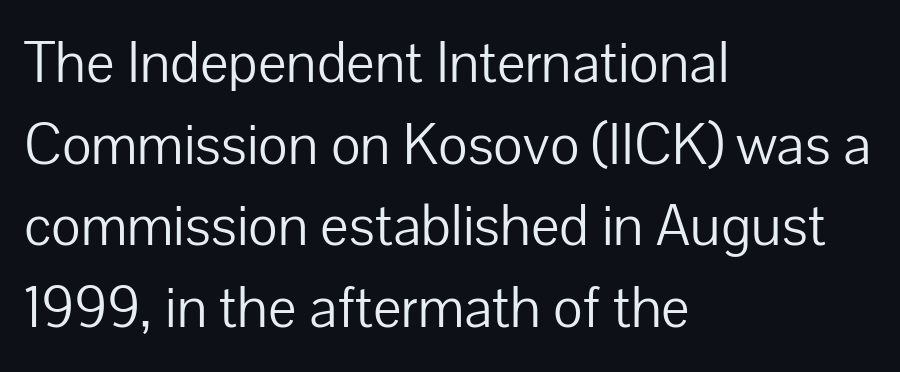
Q: Is the text bold? A: No.
Q: Is the text italic (slanted)? A: No, it is upright.
Q: Is the typeface a serif or a sans-serif typeface? A: Sans-serif.
Q: Is the text underlined? A: No.
Q: How is the paragraph aligned? A: Left-aligned.
Q: Is the spacing between letters normal or unusually wide? A: Normal.
Q: Is the spacing between lines tight, normal or loose? A: Normal.
Q: Width (condensed, normal, or wide)? A: Normal.
Q: Stroke contrast? A: Low.
Q: x-height? A: Medium.
Q: Monospaced? A: No.
